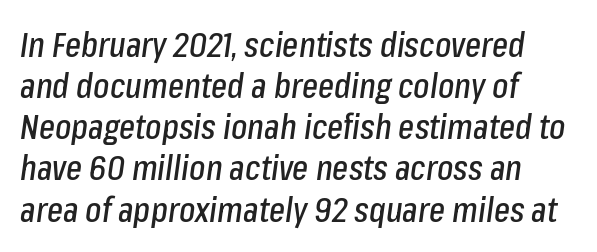
The image shows 34 px condensed type, italic (leaning right); set left-aligned, line spacing 1.21x, normal letter spacing, not underlined; low stroke contrast and a medium x-height.
